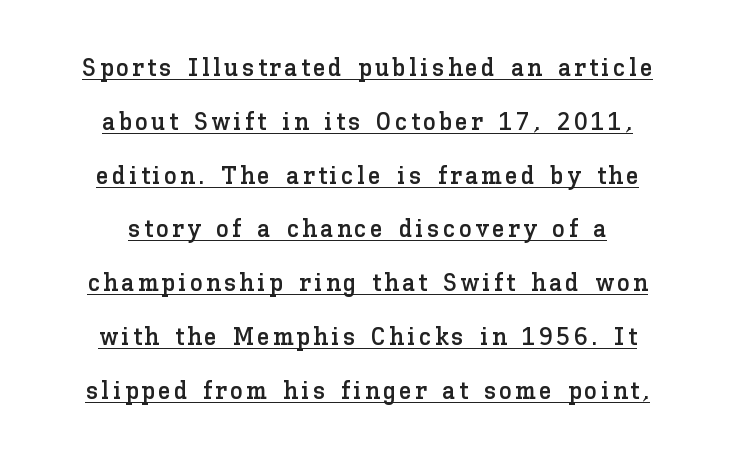
The image shows 26 px text type, upright; set centered, loose line spacing (2.07x), underlined.
